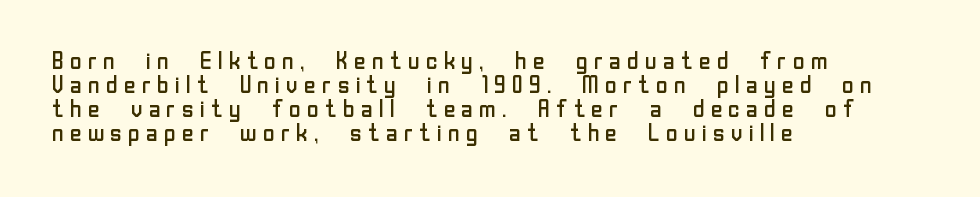
The image shows 24 px text type, upright; set left-aligned, tight line spacing (1.0x), not underlined.
